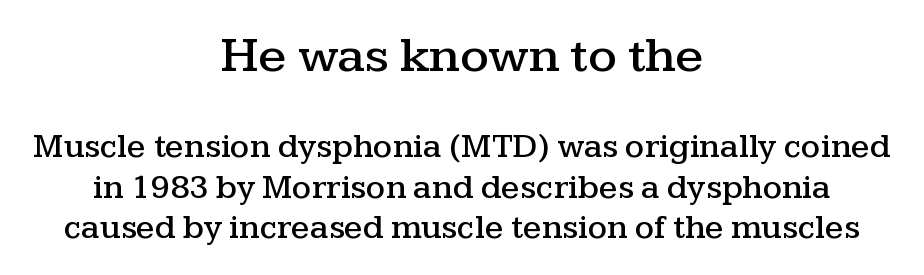
Q: Is the text italic (slanted)? A: No, it is upright.
Q: Is the typeface a serif or a sans-serif typeface? A: Serif.
Q: Is the text underlined? A: No.
Q: How is the paragraph aligned? A: Centered.
Q: Is the spacing between letters normal or unusually wide? A: Normal.
Q: Which block of text is set in a larger size, the first (top) or the second (bottom)? A: The first (top) one.
Q: Width (condensed, normal, or wide)? A: Wide.
Q: Stroke contrast? A: Medium.
Q: x-height? A: Medium.
Q: Monospaced? A: No.
